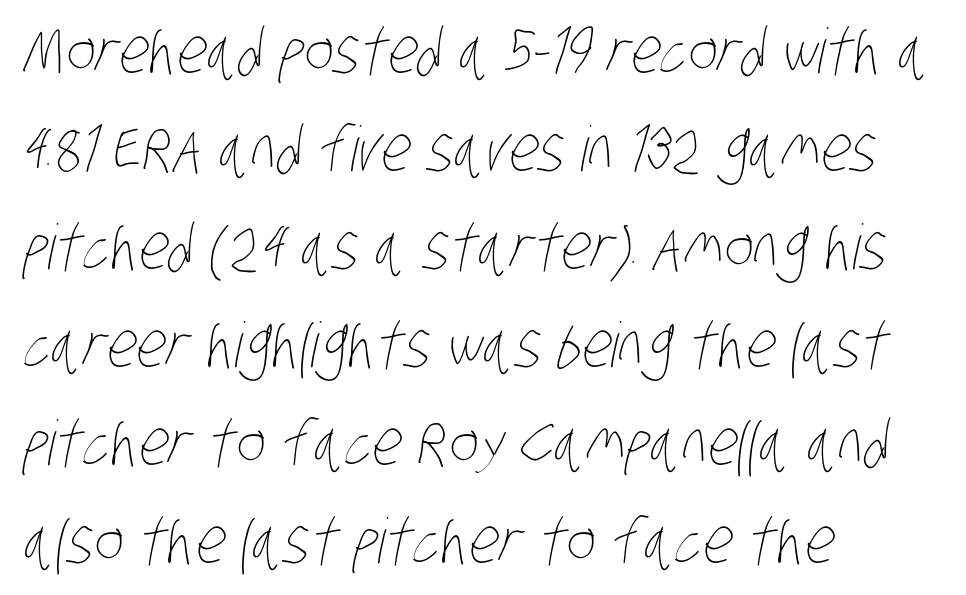
Q: Is the text bold? A: No.
Q: Is the text underlined? A: No.
Q: How is the paragraph aligned? A: Left-aligned.
Q: Is the spacing between letters normal or unusually wide? A: Normal.
Q: Is the spacing between lines tight, normal or loose? A: Normal.
Q: Width (condensed, normal, or wide)? A: Condensed.
Q: Stroke contrast? A: Low.
Q: x-height? A: Large.
Q: Monospaced? A: No.
